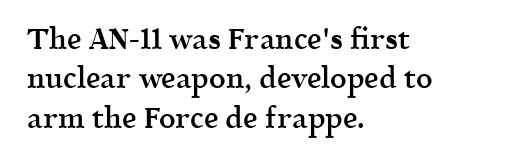
Q: Is the text bold? A: Semi-bold.
Q: Is the text italic (slanted)? A: No, it is upright.
Q: Is the typeface a serif or a sans-serif typeface? A: Serif.
Q: Is the text underlined? A: No.
Q: How is the paragraph aligned? A: Left-aligned.
Q: Is the spacing between letters normal or unusually wide? A: Normal.
Q: Is the spacing between lines tight, normal or loose? A: Normal.
Q: Width (condensed, normal, or wide)? A: Normal.
Q: x-height? A: Medium.
Q: Monospaced? A: No.
